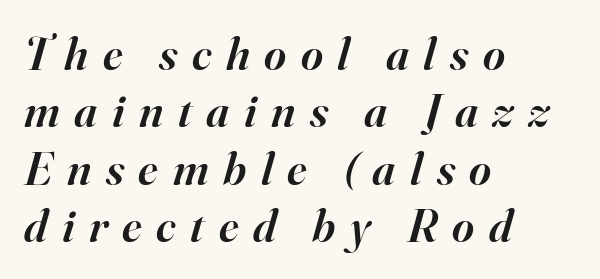
If you drew a ruler down the left edge, every line would touch it. Caption: semibold face, moderately heavy strokes. Descender tails drop into unmarked territory. These lines were composed using italics.
